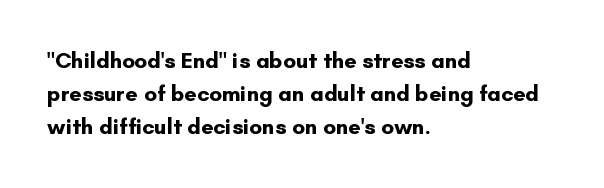
The image shows 22 px bold type, upright; set left-aligned, normal line spacing (1.51x), normal letter spacing, not underlined.
